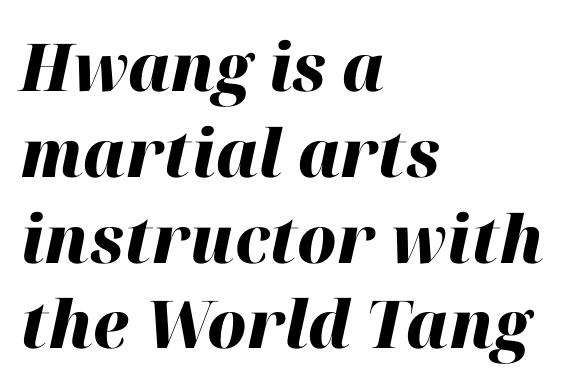
No extra tracking has been applied to these lines. Slant detected: the letters are inclined. Note the varied advance widths — an 'i' is clearly narrower than an 'm'. Line spacing here is normal. Left-aligned paragraph, ragged on the right.
